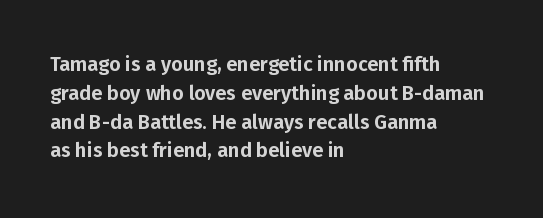
Default kerning and tracking; the words read as compact shapes. The type sits square on the baseline with zero lean. How would I describe the line gaps? Plain and ordinary. The zone under the glyphs is completely vacant. The lines are quadded left.
